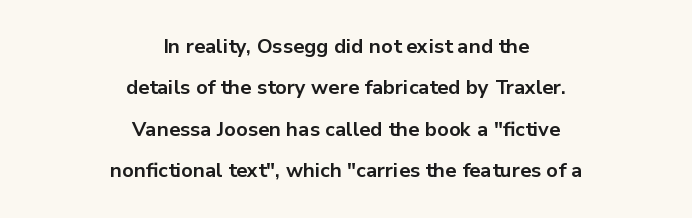
The image shows 20 px bold type, upright; set centered, loose line spacing (2.07x), normal letter spacing, not underlined.
